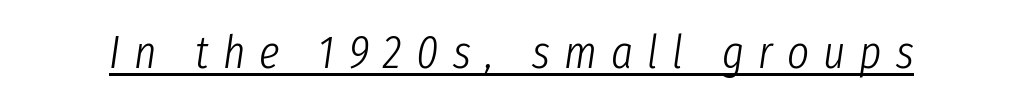
{"italic": "yes", "lean": "right", "slant_degrees": 8, "bold": "no", "weight": "light", "width": "condensed", "stroke_contrast": "low", "x_height": "medium", "monospaced": "no", "underline": "yes", "letter_spacing": "wide", "letter_spacing_em": 0.3, "glyph_px": 47}
